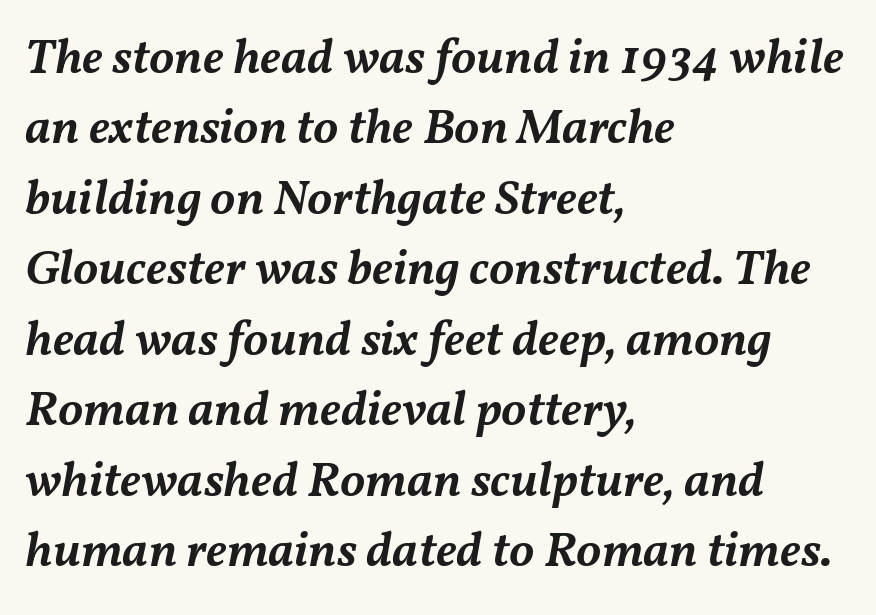
Q: Is the text bold? A: Semi-bold.
Q: Is the text italic (slanted)? A: Yes, it leans right by about 11 degrees.
Q: Is the text underlined? A: No.
Q: How is the paragraph aligned? A: Left-aligned.
Q: Is the spacing between letters normal or unusually wide? A: Normal.
Q: Is the spacing between lines tight, normal or loose? A: Normal.
Q: Width (condensed, normal, or wide)? A: Normal.
Q: Stroke contrast? A: Medium.
Q: x-height? A: Medium.
Q: Monospaced? A: No.
